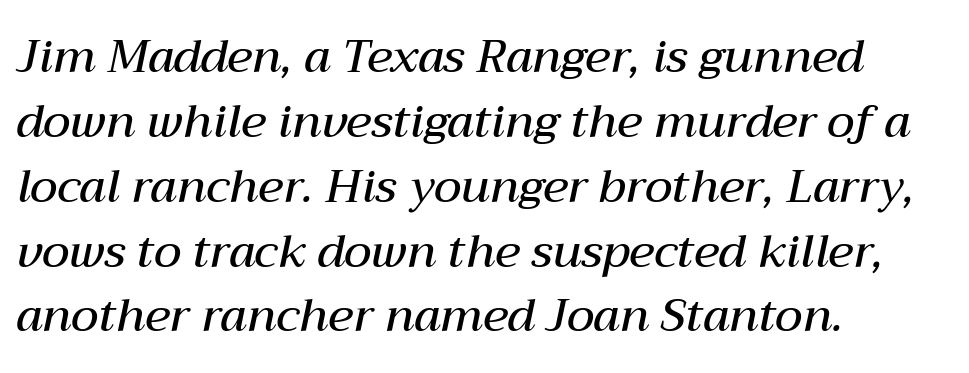
{"italic": "yes", "lean": "right", "slant_degrees": 12, "bold": "semi", "weight": "semibold", "width": "normal", "stroke_contrast": "medium", "x_height": "medium", "monospaced": "no", "underline": "no", "align": "left", "line_spacing": "normal", "line_spacing_ratio": 1.41, "letter_spacing": "normal", "letter_spacing_em": 0.0, "glyph_px": 46}
